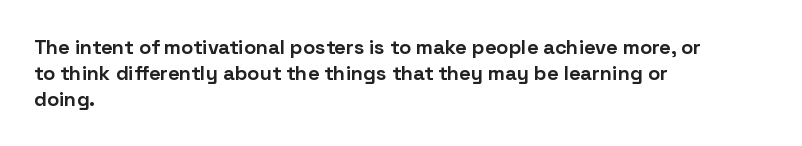
{"italic": "no", "bold": "yes", "underline": "no", "align": "left", "line_spacing": "normal", "line_spacing_ratio": 1.29, "letter_spacing": "normal", "letter_spacing_em": 0.0, "glyph_px": 20}
